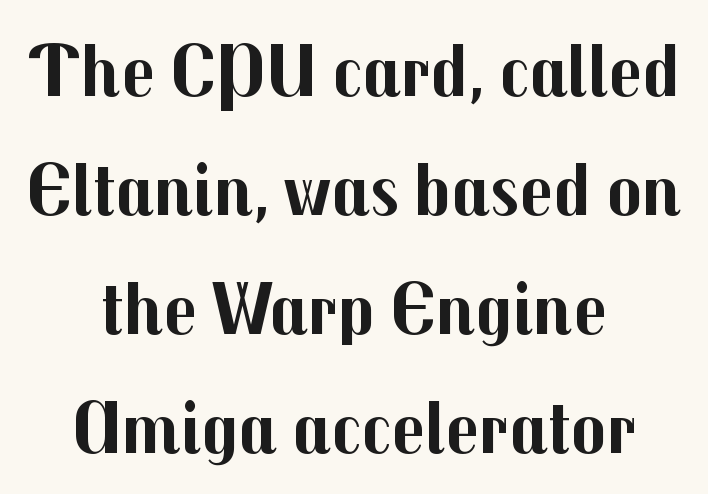
Q: Is the text bold? A: Yes.
Q: Is the text italic (slanted)? A: No, it is upright.
Q: Is the typeface a serif or a sans-serif typeface? A: Sans-serif.
Q: Is the text underlined? A: No.
Q: How is the paragraph aligned? A: Centered.
Q: Is the spacing between letters normal or unusually wide? A: Normal.
Q: Is the spacing between lines tight, normal or loose? A: Normal.
Q: Width (condensed, normal, or wide)? A: Normal.
Q: Stroke contrast? A: Medium.
Q: x-height? A: Medium.
Q: Monospaced? A: No.
